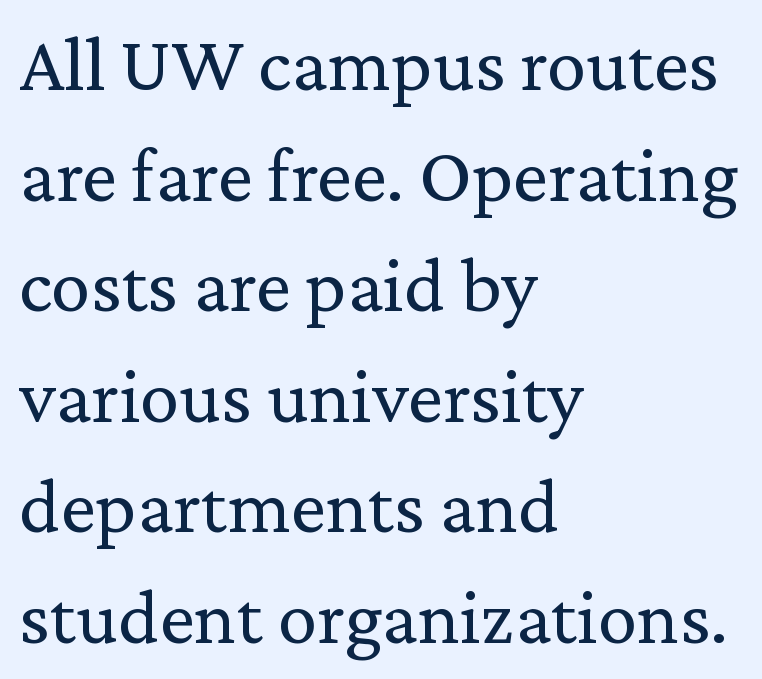
{"serif": "yes", "italic": "no", "bold": "no", "weight": "regular", "width": "normal", "stroke_contrast": "medium", "x_height": "medium", "monospaced": "no", "underline": "no", "align": "left", "line_spacing": "normal", "line_spacing_ratio": 1.4, "letter_spacing": "normal", "letter_spacing_em": 0.0, "glyph_px": 79}
